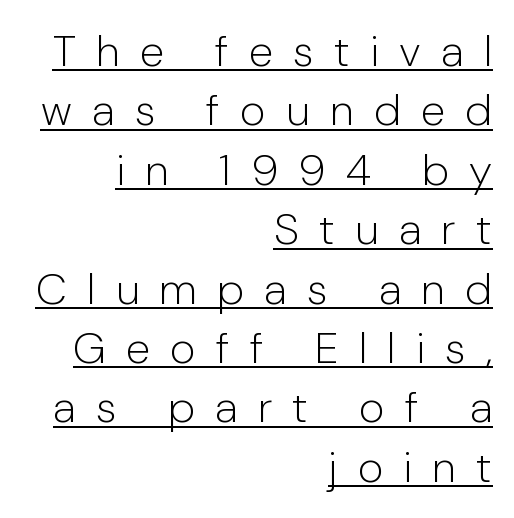
Underline: present. Serifs: no, the terminals of the letterforms are clean. Regular leading. Here the designer chose a conventional face with non-uniform glyph widths. The ragged edge is on the left, which tells us the setting is flush right.
